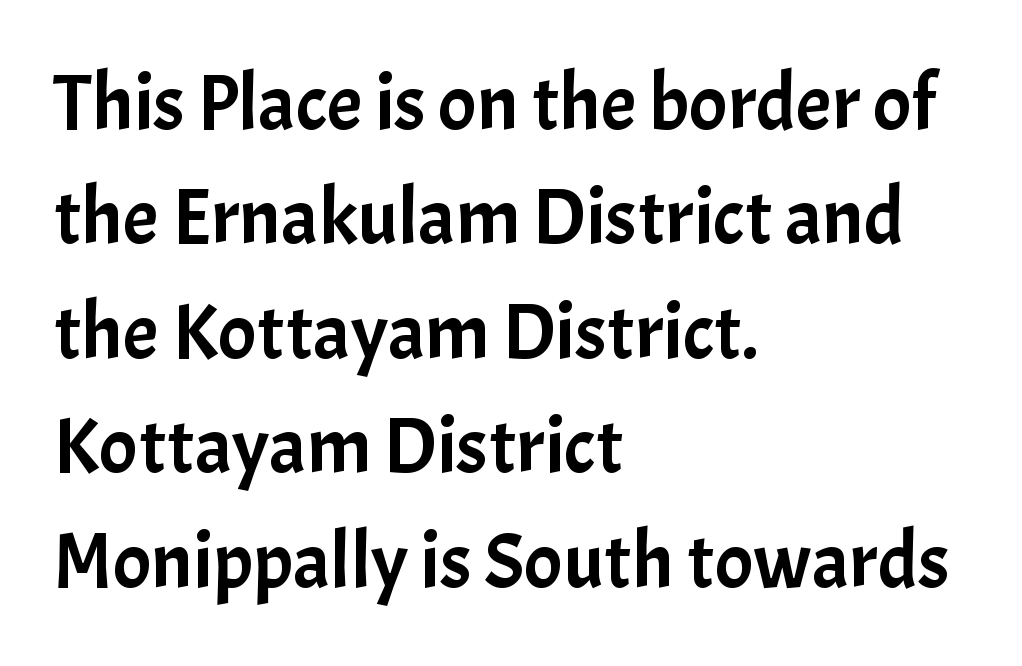
The image shows 80 px sans-serif type, upright; set left-aligned, normal line spacing (1.43x), normal letter spacing, not underlined; low stroke contrast and a medium x-height.
